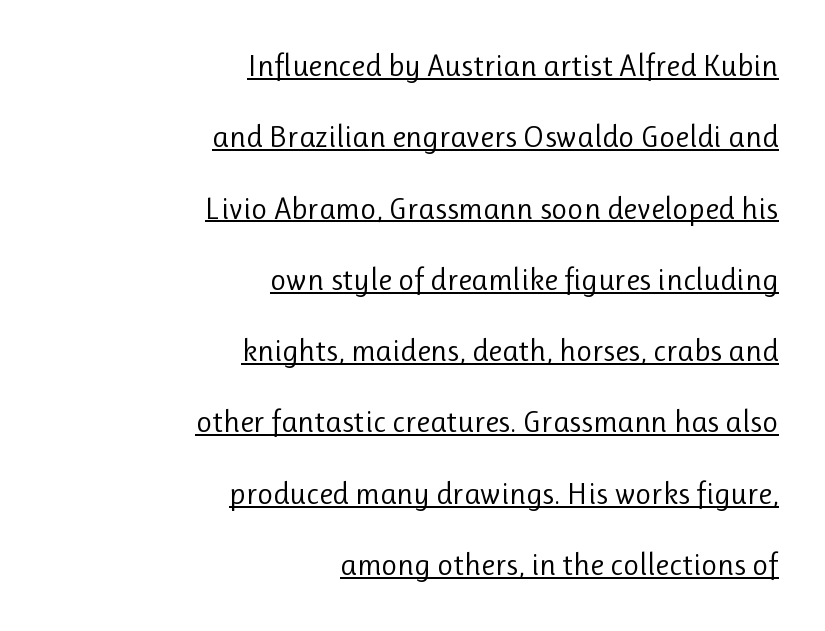
Each letter keeps its own natural width here, so spacing adapts to shape. The passage shown is not bold in any degree. Right-aligned paragraph, ragged on the left. The passage shown is typeset with a sans-serif family.
